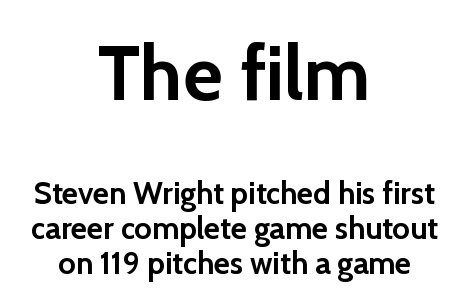
The image shows 77 px semibold sans-serif type, upright; set centered, tight line spacing (1.13x), normal letter spacing, not underlined; the first (top) block is 2.48x larger; a medium x-height.
